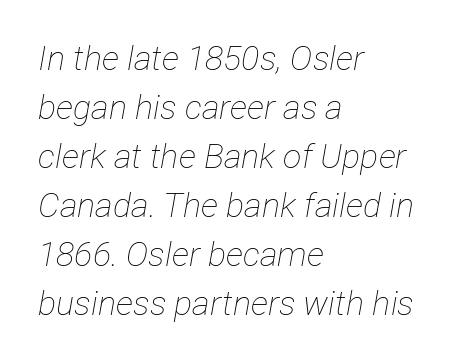
{"italic": "yes", "lean": "right", "slant_degrees": 12, "bold": "no", "weight": "thin", "width": "condensed", "stroke_contrast": "low", "x_height": "medium", "monospaced": "no", "underline": "no", "align": "left", "line_spacing": "normal", "line_spacing_ratio": 1.44, "letter_spacing": "normal", "letter_spacing_em": 0.0, "glyph_px": 34}
